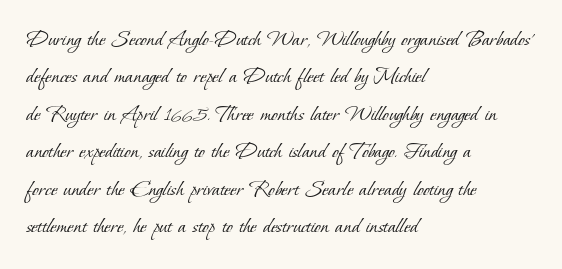
The image shows 24 px text type; set left-aligned, normal line spacing (1.56x), normal letter spacing, not underlined.
